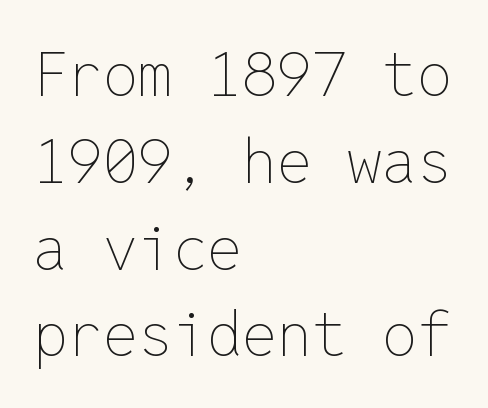
No italicization has been applied; the sample stays upright. The rendering uses typewriter-style spacing with identical character cells. The setting favours the left margin, as ordinary paragraphs usually do. Each stroke keeps to a modest, everyday thickness or less. Characters follow at the spacing the type designer built in.
